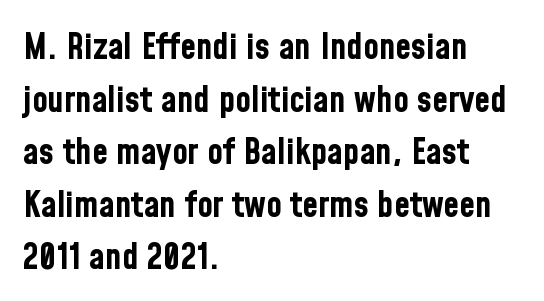
The image shows 36 px bold, condensed sans-serif type, upright; set left-aligned, normal line spacing (1.46x), normal letter spacing, not underlined; low stroke contrast and a medium x-height.
